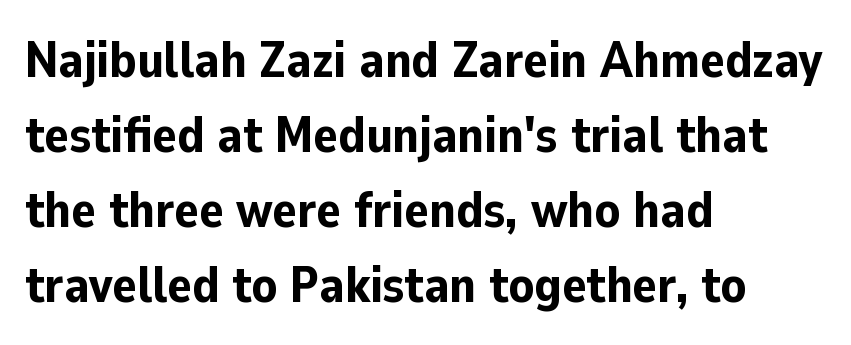
The passage shown is typed in a proportional face where columns would drift. It's the straight-up-and-down kind of type. These lines sit exactly where default settings would place them. There is no visible air inserted between adjacent glyphs. This rendering employs a face without finishing strokes, i.e., a sans-serif. Each line starts at the same left margin while the right side varies.
